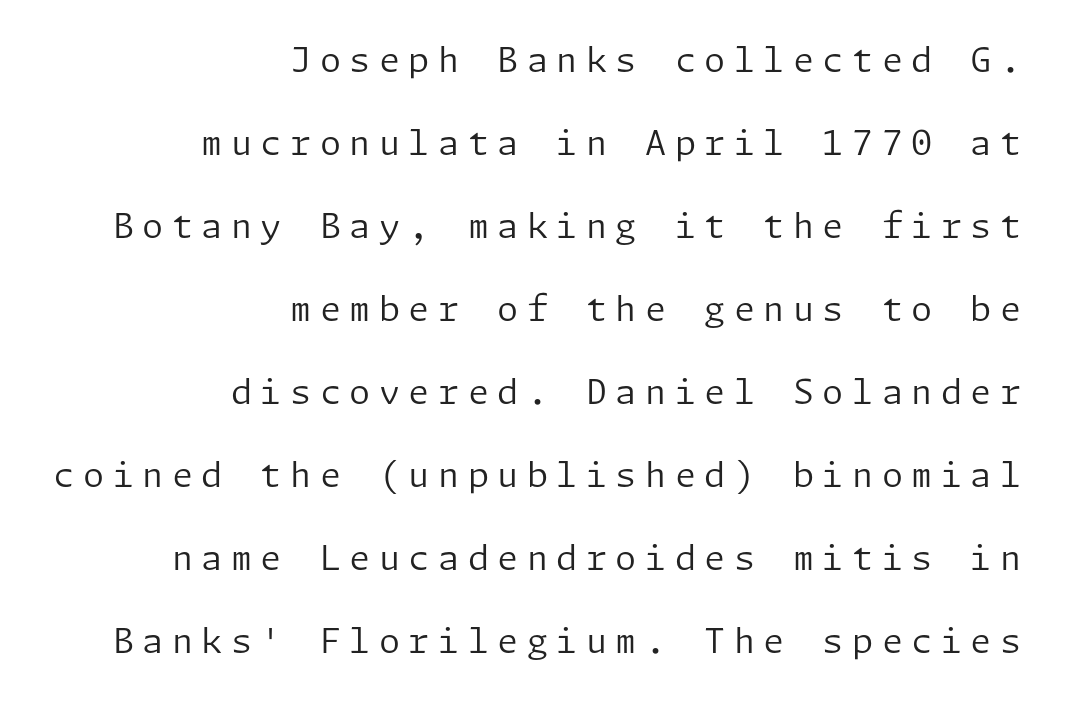
The image shows 34 px regular-weight sans-serif type, upright; set right-aligned, loose line spacing (2.44x), unusually wide letter spacing (+0.25 em), not underlined; low stroke contrast and a medium x-height.
